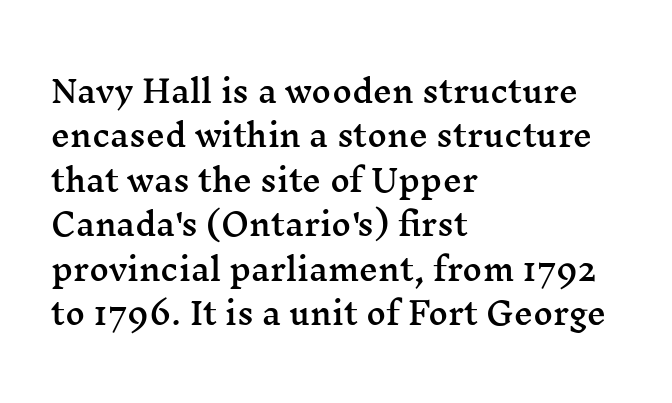
Notice how the passage keeps a crisp vertical edge on the left only. A typesetter would label this face a serif. The letters stand straight up with perfectly vertical stems. You could not count columns in this text — the font is proportionally spaced.
